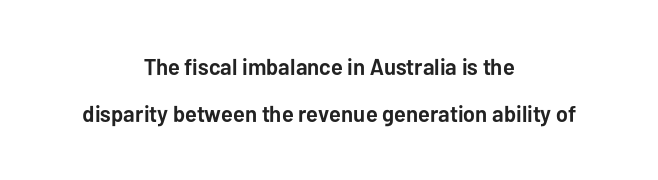
{"italic": "no", "bold": "yes", "underline": "no", "align": "center", "line_spacing": "loose", "line_spacing_ratio": 2.06, "letter_spacing": "normal", "letter_spacing_em": 0.0, "glyph_px": 23}
